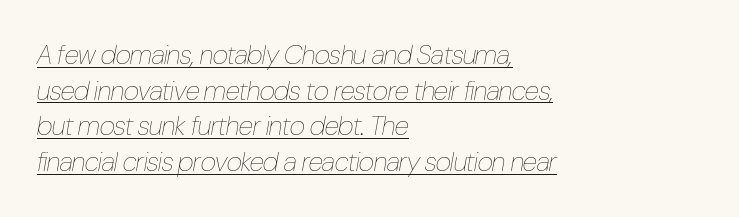
The image shows 27 px text type, italic (leaning right); set left-aligned, normal line spacing (1.32x), normal letter spacing, underlined.
